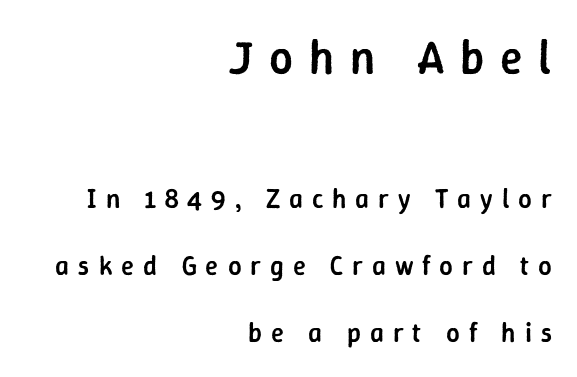
The image shows 47 px semibold sans-serif type, upright; set right-aligned, loose line spacing (2.49x), unusually wide letter spacing (+0.33 em), not underlined; the first (top) block is 1.74x larger; low stroke contrast and a medium x-height.
